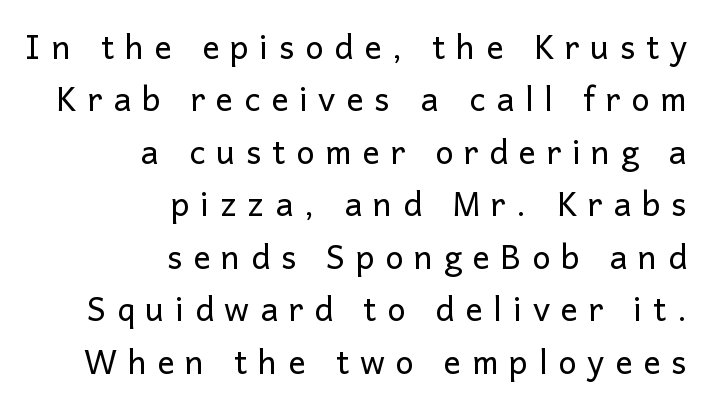
The image shows 33 px regular-weight sans-serif type, upright; set right-aligned, normal line spacing (1.59x), unusually wide letter spacing (+0.32 em), not underlined; low stroke contrast and a medium x-height.
